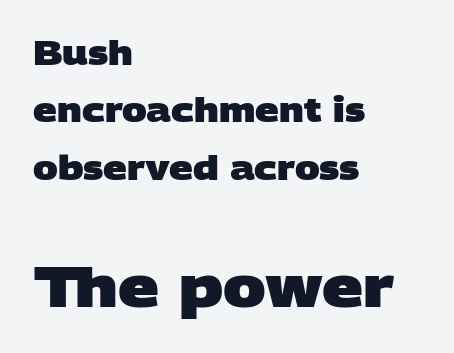
{"serif": "no", "bold": "yes", "weight": "heavy", "width": "wide", "stroke_contrast": "low", "x_height": "large", "monospaced": "no", "underline": "no", "align": "left", "line_spacing_ratio": 1.74, "letter_spacing": "normal", "letter_spacing_em": 0.0, "larger_block": "second", "size_ratio": 1.73, "glyph_px": 57}
